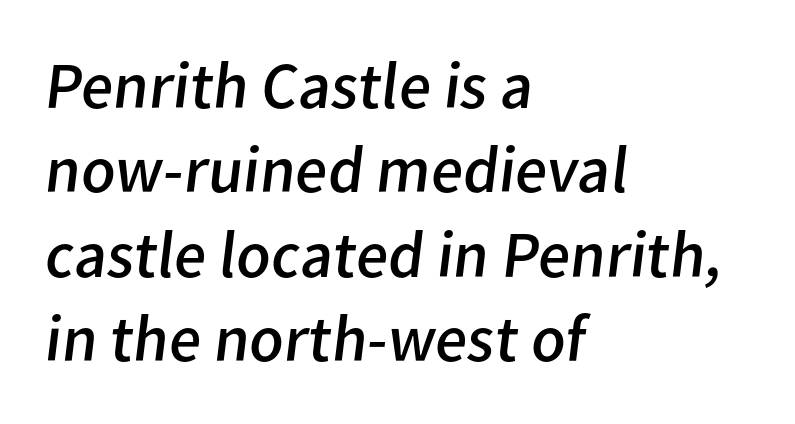
Q: Is the text bold? A: No.
Q: Is the typeface a serif or a sans-serif typeface? A: Sans-serif.
Q: Is the text underlined? A: No.
Q: How is the paragraph aligned? A: Left-aligned.
Q: Is the spacing between letters normal or unusually wide? A: Normal.
Q: Is the spacing between lines tight, normal or loose? A: Normal.
Q: Width (condensed, normal, or wide)? A: Normal.
Q: Stroke contrast? A: Low.
Q: x-height? A: Medium.
Q: Monospaced? A: No.
